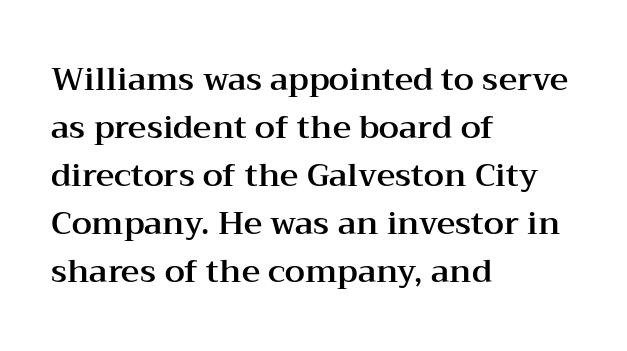
Do the characters align in a grid? No, the font is proportional. The foot of each line stays bare and open. Small tapered or slab feet sit at the stroke ends, so this counts as serif. Posture: straight, roman, zero tilt. All the whitespace from short lines collects on the right. There is no visible air inserted between adjacent glyphs.
